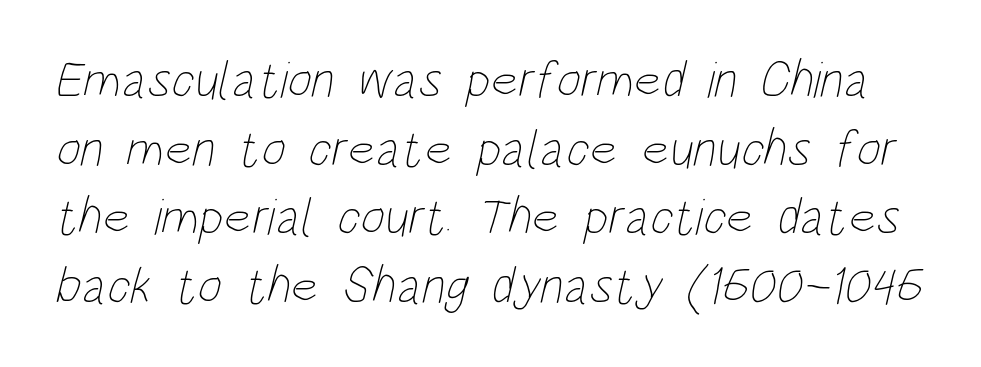
The image shows 52 px thin, condensed type; set normal line spacing (1.32x), normal letter spacing, not underlined; low stroke contrast and a large x-height.
